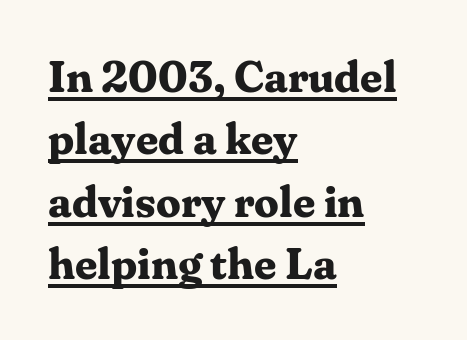
The face used here has the dense, thick strokes of a bold. The type family on display is of the serif kind. Do the characters align in a grid? No, the font is proportional. Underlined type.
